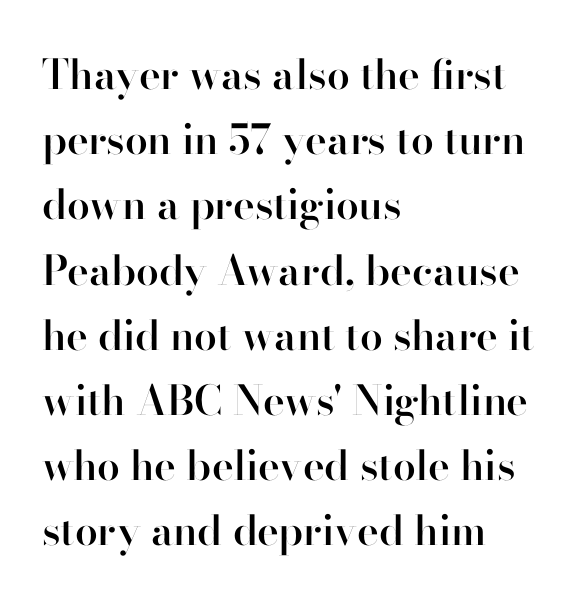
Q: Is the text bold? A: Semi-bold.
Q: Is the text italic (slanted)? A: No, it is upright.
Q: Is the typeface a serif or a sans-serif typeface? A: Sans-serif.
Q: Is the text underlined? A: No.
Q: How is the paragraph aligned? A: Left-aligned.
Q: Is the spacing between letters normal or unusually wide? A: Normal.
Q: Is the spacing between lines tight, normal or loose? A: Normal.
Q: Width (condensed, normal, or wide)? A: Normal.
Q: Stroke contrast? A: High.
Q: x-height? A: Small.
Q: Monospaced? A: No.
